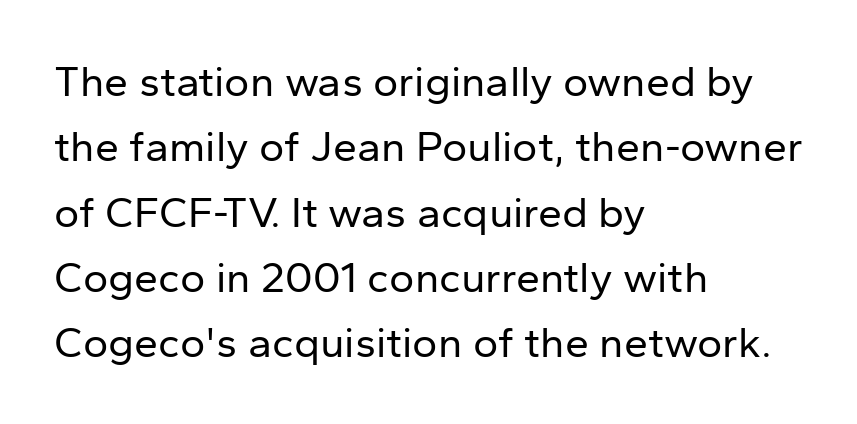
The letters sit at their default tracking, neither squeezed nor spread. A typesetter would label this face a sans. Compared with a centered layout, this one pins lines to the left instead. Is this a fixed-width face? No — the glyphs have proportional, varying widths.
